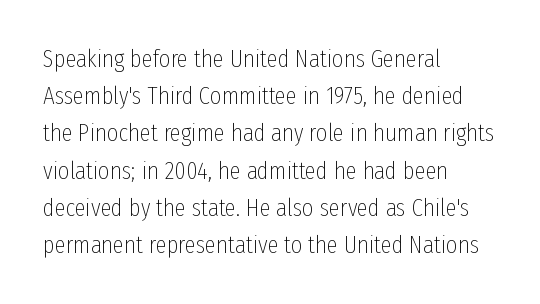
Q: Is the text bold? A: No.
Q: Is the text italic (slanted)? A: No, it is upright.
Q: Is the text underlined? A: No.
Q: How is the paragraph aligned? A: Left-aligned.
Q: Is the spacing between letters normal or unusually wide? A: Normal.
Q: Is the spacing between lines tight, normal or loose? A: Normal.
